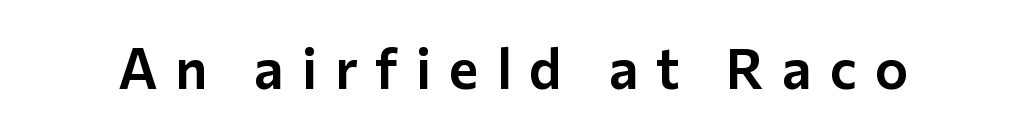
The image shows 56 px sans-serif type, upright; set unusually wide letter spacing (+0.32 em), not underlined; low stroke contrast and a medium x-height.
